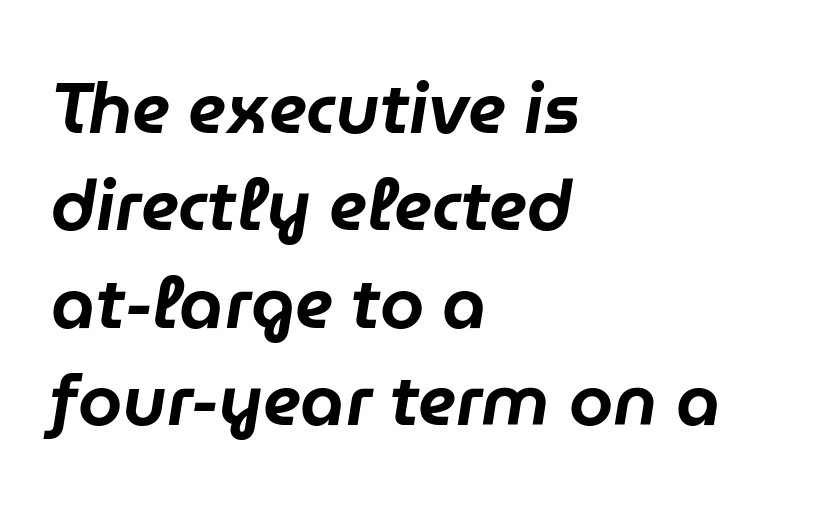
A student would call this left alignment; a typographer would say flush left, rag right. Leading matches the norm, producing a regular column. Style check: oblique. Anything drawn beneath the words? Only blank space.
